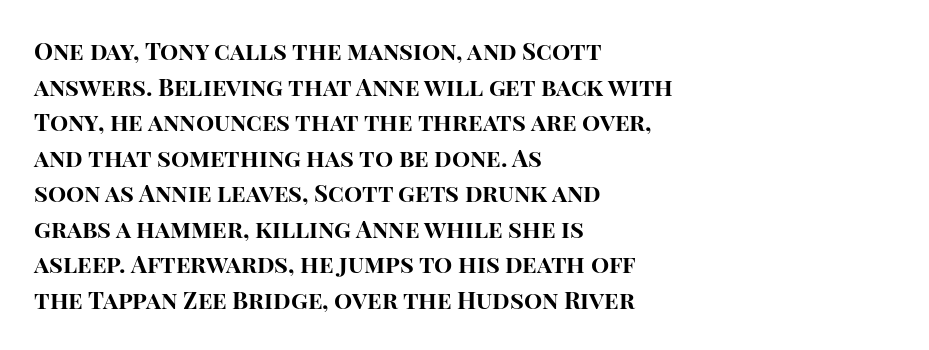
The image shows 24 px bold type, upright; set left-aligned, normal line spacing (1.48x), normal letter spacing, not underlined.
